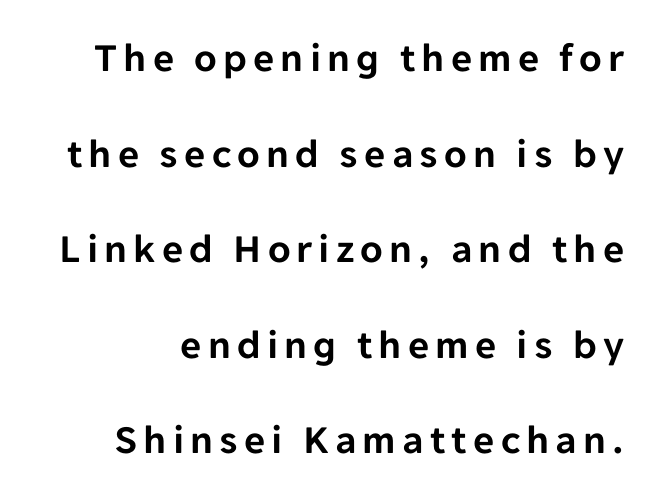
{"serif": "no", "italic": "no", "width": "normal", "stroke_contrast": "low", "x_height": "medium", "monospaced": "no", "underline": "no", "line_spacing": "loose", "line_spacing_ratio": 2.33, "glyph_px": 41}
